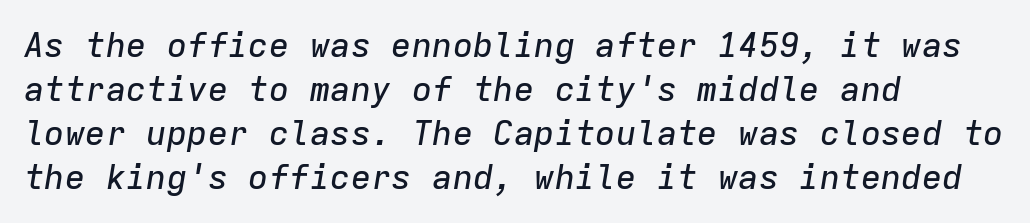
{"italic": "yes", "lean": "right", "slant_degrees": 9, "width": "normal", "stroke_contrast": "low", "x_height": "medium", "monospaced": "yes", "underline": "no", "align": "left", "line_spacing": "normal", "line_spacing_ratio": 1.29, "letter_spacing": "normal", "letter_spacing_em": 0.0, "glyph_px": 34}
